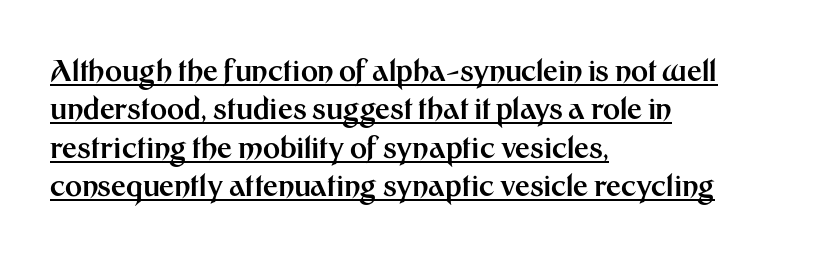
Q: Is the text bold? A: Yes.
Q: Is the text italic (slanted)? A: No, it is upright.
Q: Is the typeface a serif or a sans-serif typeface? A: Sans-serif.
Q: Is the text underlined? A: Yes.
Q: How is the paragraph aligned? A: Left-aligned.
Q: Is the spacing between letters normal or unusually wide? A: Normal.
Q: Is the spacing between lines tight, normal or loose? A: Normal.
Q: Width (condensed, normal, or wide)? A: Normal.
Q: Stroke contrast? A: Medium.
Q: x-height? A: Medium.
Q: Monospaced? A: No.
